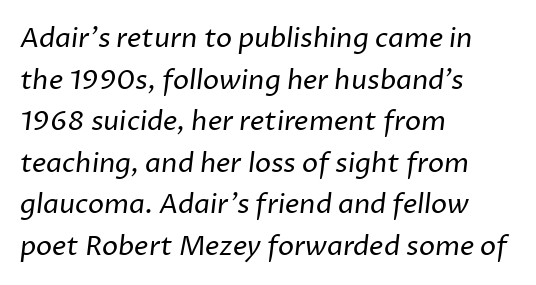
Q: Is the text bold? A: No.
Q: Is the text underlined? A: No.
Q: How is the paragraph aligned? A: Left-aligned.
Q: Is the spacing between letters normal or unusually wide? A: Normal.
Q: Is the spacing between lines tight, normal or loose? A: Normal.
